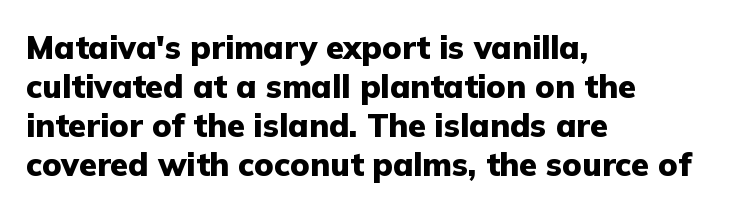
Here the designer chose a conventional face with non-uniform glyph widths. Tall strokes in this sample are plumb rather than angled. Underline: absent. Each letter's strokes conclude bluntly, with no projecting serifs. The horizontal fit of the characters is conventional and even. Set as a true bold cut, around the 700 mark.
